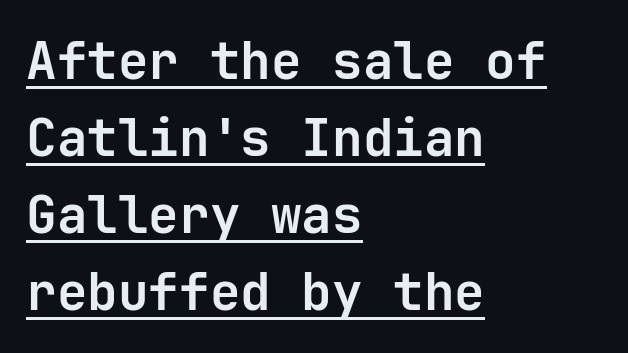
The image shows 51 px bold sans-serif type, upright, monospaced; set left-aligned, normal line spacing (1.51x), normal letter spacing, underlined; low stroke contrast and a medium x-height.
